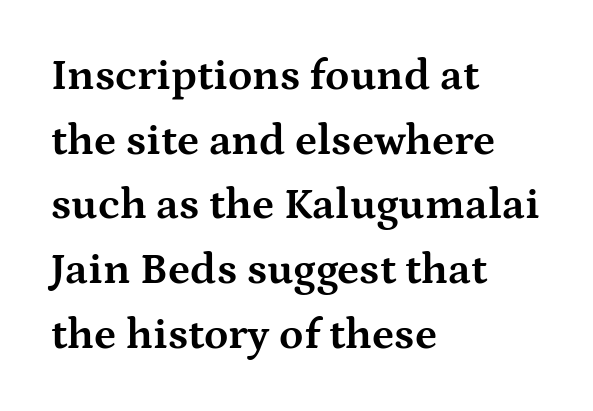
Q: Is the text bold? A: Yes.
Q: Is the text italic (slanted)? A: No, it is upright.
Q: Is the typeface a serif or a sans-serif typeface? A: Serif.
Q: Is the text underlined? A: No.
Q: How is the paragraph aligned? A: Left-aligned.
Q: Is the spacing between letters normal or unusually wide? A: Normal.
Q: Is the spacing between lines tight, normal or loose? A: Normal.
Q: Width (condensed, normal, or wide)? A: Wide.
Q: Stroke contrast? A: Medium.
Q: x-height? A: Medium.
Q: Monospaced? A: No.
